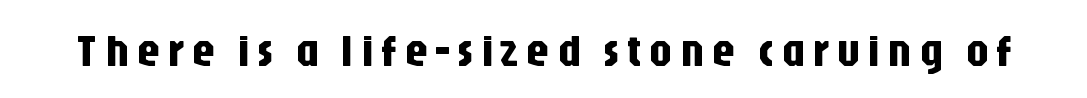
Q: Is the text italic (slanted)? A: No, it is upright.
Q: Is the typeface a serif or a sans-serif typeface? A: Sans-serif.
Q: Is the text underlined? A: No.
Q: Width (condensed, normal, or wide)? A: Condensed.
Q: Stroke contrast? A: Low.
Q: x-height? A: Large.
Q: Monospaced? A: No.
